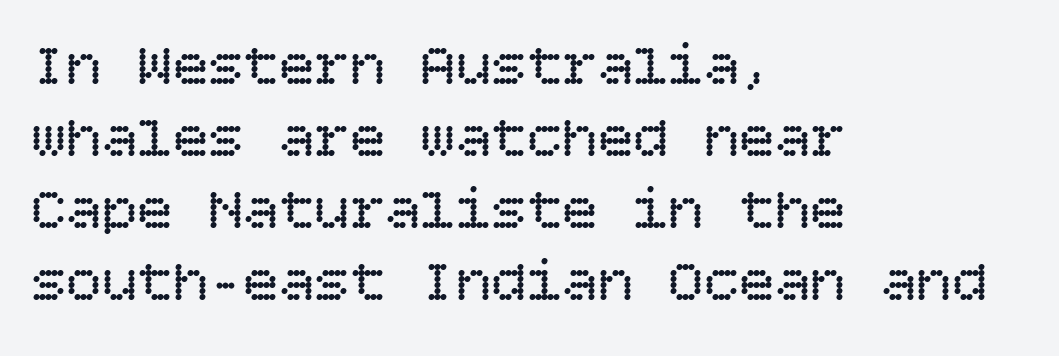
{"italic": "no", "bold": "no", "weight": "regular", "width": "normal", "stroke_contrast": "low", "x_height": "large", "underline": "no", "align": "left", "line_spacing_ratio": 1.22, "letter_spacing": "normal", "letter_spacing_em": 0.0, "glyph_px": 59}
